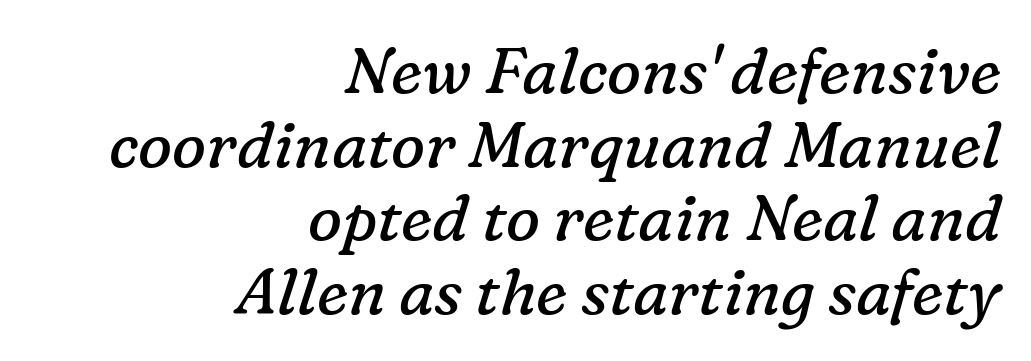
{"serif": "yes", "italic": "yes", "lean": "right", "slant_degrees": 16, "bold": "no", "weight": "regular", "width": "normal", "stroke_contrast": "low", "x_height": "medium", "monospaced": "no", "underline": "no", "align": "right", "line_spacing": "tight", "line_spacing_ratio": 1.15, "letter_spacing": "normal", "letter_spacing_em": 0.0, "glyph_px": 64}
